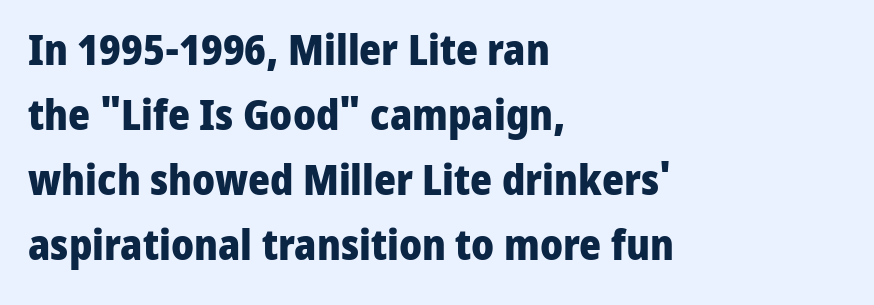
Q: Is the text bold? A: Yes.
Q: Is the text italic (slanted)? A: No, it is upright.
Q: Is the typeface a serif or a sans-serif typeface? A: Sans-serif.
Q: Is the text underlined? A: No.
Q: How is the paragraph aligned? A: Left-aligned.
Q: Is the spacing between letters normal or unusually wide? A: Normal.
Q: Is the spacing between lines tight, normal or loose? A: Normal.
Q: Width (condensed, normal, or wide)? A: Normal.
Q: Stroke contrast? A: Low.
Q: x-height? A: Medium.
Q: Monospaced? A: No.
